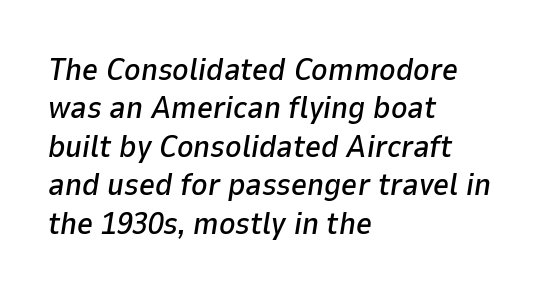
The image shows 31 px text type, italic (leaning right); set left-aligned, line spacing 1.24x, normal letter spacing, not underlined; low stroke contrast and a medium x-height.
